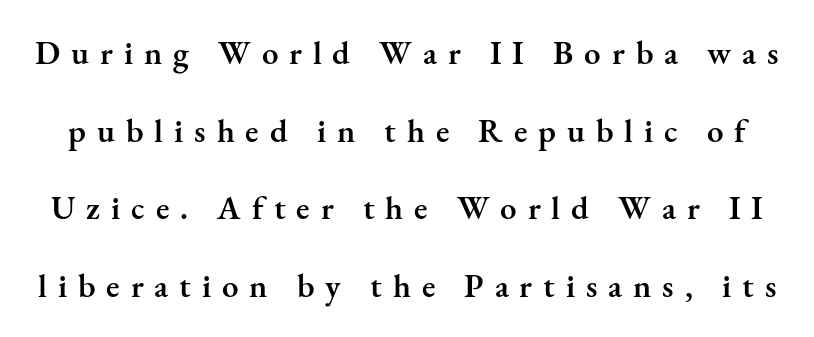
{"serif": "yes", "italic": "no", "bold": "semi", "weight": "semibold", "width": "normal", "stroke_contrast": "medium", "x_height": "small", "monospaced": "no", "underline": "no", "line_spacing": "loose", "line_spacing_ratio": 2.35, "letter_spacing": "wide", "letter_spacing_em": 0.33, "glyph_px": 33}
